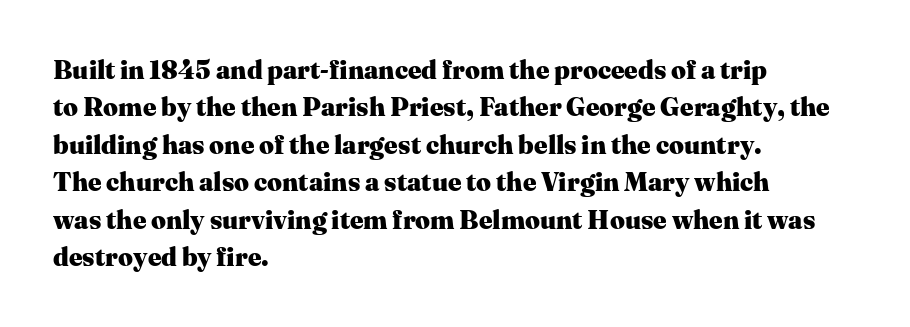
Q: Is the text bold? A: Yes.
Q: Is the text italic (slanted)? A: No, it is upright.
Q: Is the text underlined? A: No.
Q: How is the paragraph aligned? A: Left-aligned.
Q: Is the spacing between letters normal or unusually wide? A: Normal.
Q: Is the spacing between lines tight, normal or loose? A: Normal.
